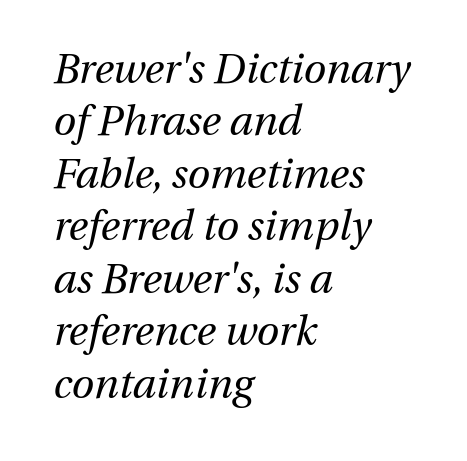
Q: Is the text bold? A: No.
Q: Is the text italic (slanted)? A: Yes, it leans right by about 13 degrees.
Q: Is the text underlined? A: No.
Q: How is the paragraph aligned? A: Left-aligned.
Q: Is the spacing between letters normal or unusually wide? A: Normal.
Q: Is the spacing between lines tight, normal or loose? A: Normal.
Q: Width (condensed, normal, or wide)? A: Normal.
Q: Stroke contrast? A: Medium.
Q: x-height? A: Medium.
Q: Monospaced? A: No.
